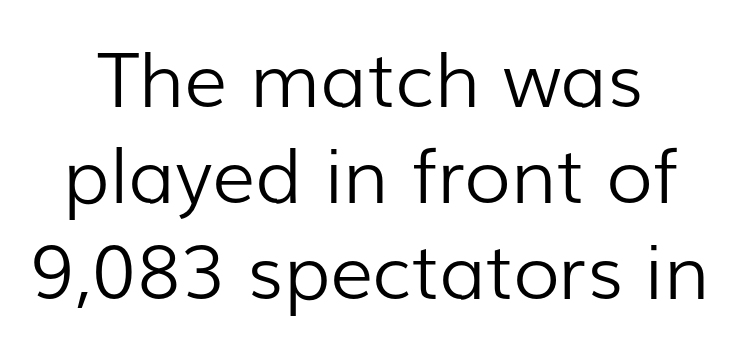
Q: Is the text bold? A: No.
Q: Is the text italic (slanted)? A: No, it is upright.
Q: Is the typeface a serif or a sans-serif typeface? A: Sans-serif.
Q: Is the text underlined? A: No.
Q: Is the spacing between letters normal or unusually wide? A: Normal.
Q: Is the spacing between lines tight, normal or loose? A: Normal.
Q: Width (condensed, normal, or wide)? A: Normal.
Q: Stroke contrast? A: Low.
Q: x-height? A: Medium.
Q: Monospaced? A: No.
